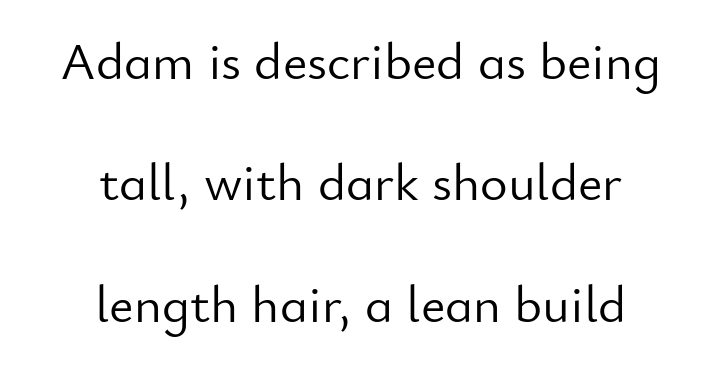
The letters look calm and open, with moderate or lighter stems. Tracking value appears to be zero — textbook default spacing. Glance below the letters and you will spot only blank space. Line spacing here is loose. Letterform terminals end flat and unadorned throughout the passage.
